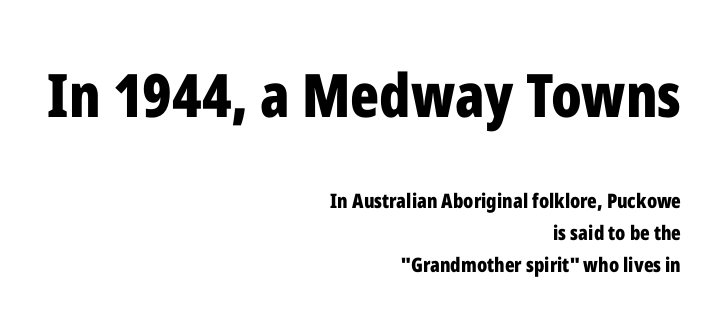
{"serif": "no", "italic": "no", "bold": "yes", "weight": "bold", "width": "condensed", "stroke_contrast": "low", "x_height": "medium", "monospaced": "no", "underline": "no", "align": "right", "line_spacing": "normal", "line_spacing_ratio": 1.6, "letter_spacing": "normal", "letter_spacing_em": 0.0, "larger_block": "first", "size_ratio": 3.0, "glyph_px": 60}
